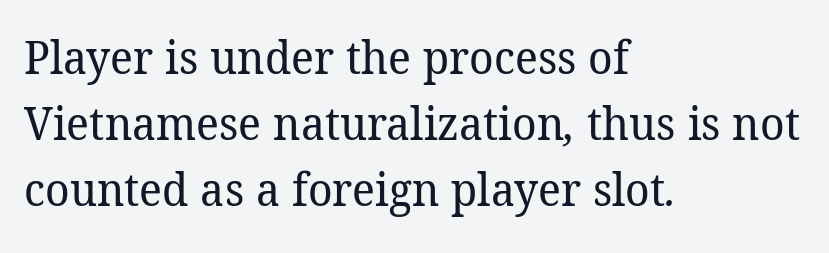
Unbolded letterforms with no extra heft. This rendering employs a face with finishing strokes, i.e., a serif. The letterforms sit shoulder to shoulder at normal distance. Looks like regular typesetting: each glyph gets only the width it needs. Notice how the passage keeps a crisp vertical edge on the left only. Leading: standard.
